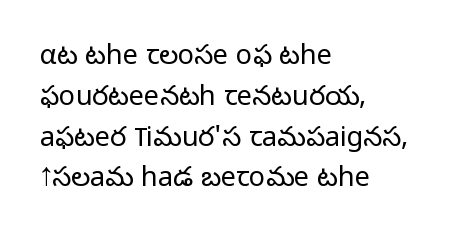
Q: Is the text bold? A: No.
Q: Is the text italic (slanted)? A: No, it is upright.
Q: Is the text underlined? A: No.
Q: How is the paragraph aligned? A: Left-aligned.
Q: Is the spacing between letters normal or unusually wide? A: Normal.
Q: Is the spacing between lines tight, normal or loose? A: Normal.
